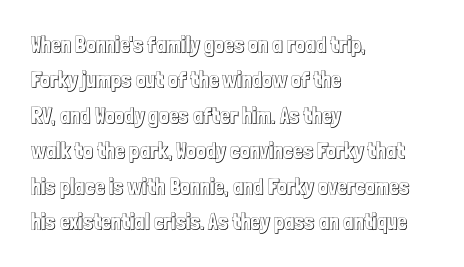
The image shows 22 px text type, upright; set left-aligned, normal line spacing (1.61x), normal letter spacing, not underlined.
